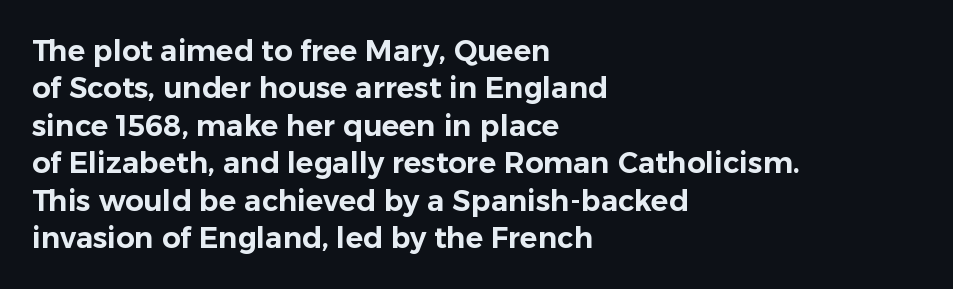
This is the regular roman posture of the typeface. Here the designer chose a conventional face with non-uniform glyph widths. The designer went with a sans here, leaving each stem footless. These lines are set flush left with a ragged right edge.
